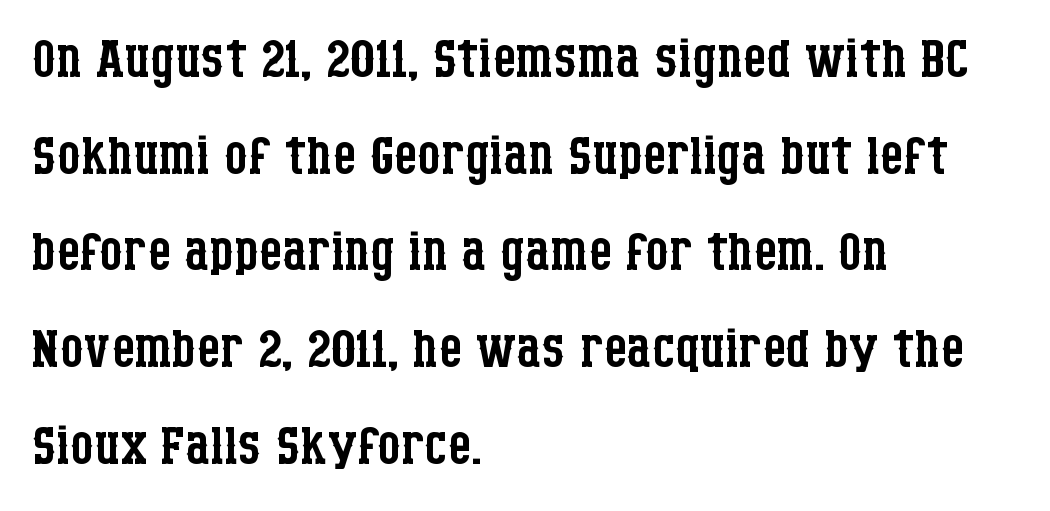
Q: Is the text bold? A: No.
Q: Is the text italic (slanted)? A: No, it is upright.
Q: Is the typeface a serif or a sans-serif typeface? A: Serif.
Q: Is the text underlined? A: No.
Q: How is the paragraph aligned? A: Left-aligned.
Q: Is the spacing between letters normal or unusually wide? A: Normal.
Q: Is the spacing between lines tight, normal or loose? A: Normal.
Q: Width (condensed, normal, or wide)? A: Condensed.
Q: Stroke contrast? A: Low.
Q: x-height? A: Large.
Q: Monospaced? A: No.
